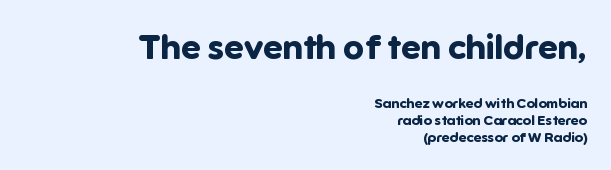
The first block has been scaled up relative to the second. Letters rest on an invisible, unmarked baseline. Heavy, bold letterforms. Designer's note — italics off, roman on. Spacing between characters is what you'd get straight out of the box.
